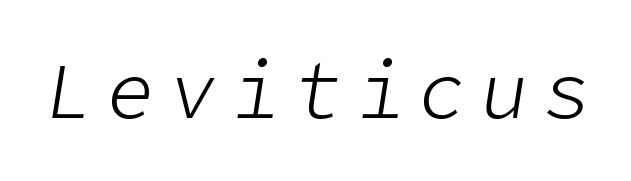
The image shows 78 px light type, italic (leaning right); set unusually wide letter spacing (+0.2 em), not underlined; low stroke contrast and a medium x-height.
